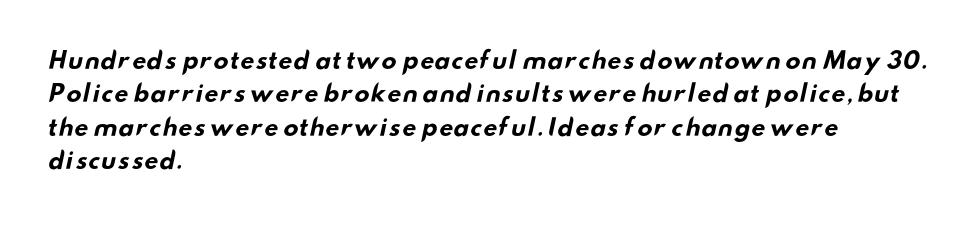
Q: Is the text bold? A: Yes.
Q: Is the text underlined? A: No.
Q: How is the paragraph aligned? A: Left-aligned.
Q: Is the spacing between letters normal or unusually wide? A: Normal.
Q: Is the spacing between lines tight, normal or loose? A: Normal.
